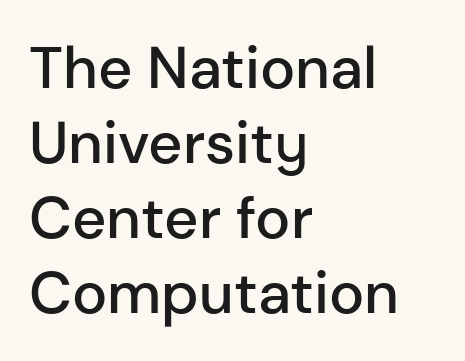
Q: Is the text bold? A: Semi-bold.
Q: Is the text italic (slanted)? A: No, it is upright.
Q: Is the typeface a serif or a sans-serif typeface? A: Sans-serif.
Q: Is the text underlined? A: No.
Q: How is the paragraph aligned? A: Left-aligned.
Q: Is the spacing between letters normal or unusually wide? A: Normal.
Q: Is the spacing between lines tight, normal or loose? A: Normal.
Q: Width (condensed, normal, or wide)? A: Normal.
Q: Stroke contrast? A: Low.
Q: x-height? A: Medium.
Q: Monospaced? A: No.
